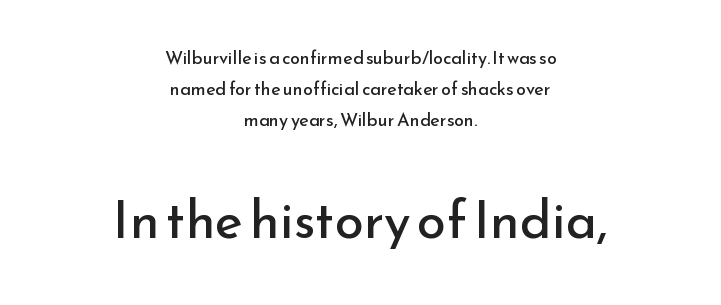
The image shows 53 px regular-weight sans-serif type, upright; set centered, line spacing 1.72x, normal letter spacing, not underlined; the second (bottom) block is 2.94x larger; low stroke contrast and a small x-height.
